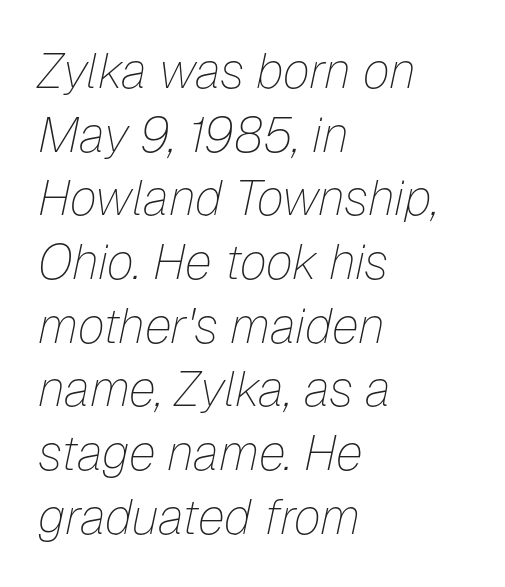
The image shows 49 px thin type, italic (leaning right); set left-aligned, normal line spacing (1.3x), normal letter spacing, not underlined; low stroke contrast and a medium x-height.
